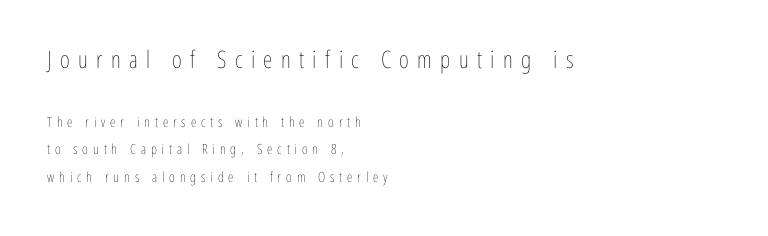
Q: Is the text bold? A: No.
Q: Is the text italic (slanted)? A: No, it is upright.
Q: Is the text underlined? A: No.
Q: How is the paragraph aligned? A: Left-aligned.
Q: Is the spacing between letters normal or unusually wide? A: Unusually wide.
Q: Is the spacing between lines tight, normal or loose? A: Loose.
Q: Which block of text is set in a larger size, the first (top) or the second (bottom)? A: The first (top) one.
